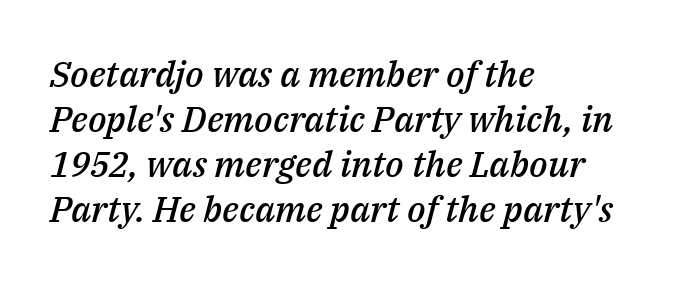
Q: Is the text bold? A: Semi-bold.
Q: Is the text italic (slanted)? A: Yes, it leans right by about 14 degrees.
Q: Is the text underlined? A: No.
Q: How is the paragraph aligned? A: Left-aligned.
Q: Is the spacing between letters normal or unusually wide? A: Normal.
Q: Is the spacing between lines tight, normal or loose? A: Normal.
Q: Width (condensed, normal, or wide)? A: Normal.
Q: Stroke contrast? A: Medium.
Q: x-height? A: Medium.
Q: Monospaced? A: No.
